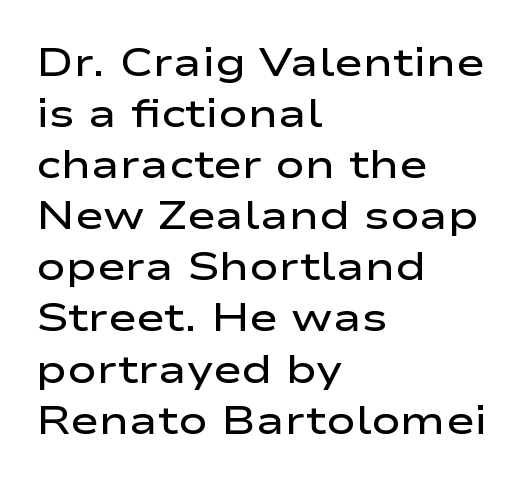
The image shows 39 px semibold, wide sans-serif type, upright; set left-aligned, normal line spacing (1.31x), normal letter spacing, not underlined; low stroke contrast and a medium x-height.
